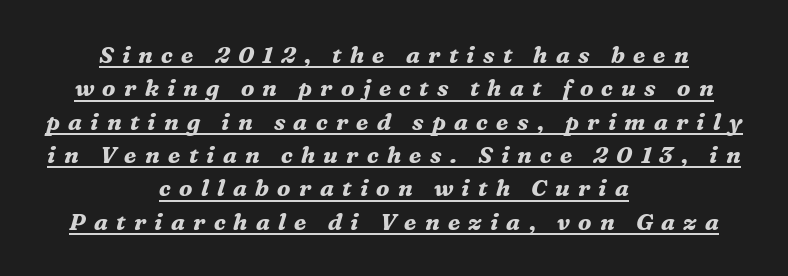
The lines in this sample share a center point and differ in where they start and stop. The typography opts for an oblique posture over an upright one. Each word looks stretched out because of the extra space between its letters. Underline: present. This block has exactly the height ordinary leading produces.
